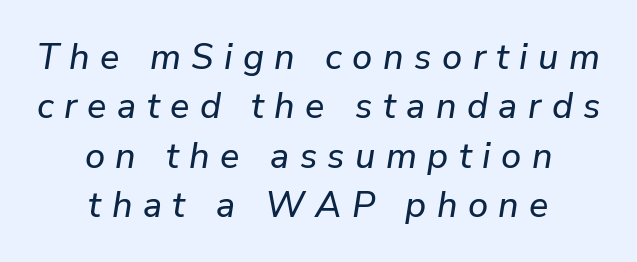
Q: Is the text italic (slanted)? A: Yes, it leans right by about 9 degrees.
Q: Is the text underlined? A: No.
Q: How is the paragraph aligned? A: Centered.
Q: Is the spacing between letters normal or unusually wide? A: Unusually wide.
Q: Is the spacing between lines tight, normal or loose? A: Normal.
Q: Width (condensed, normal, or wide)? A: Normal.
Q: Stroke contrast? A: Low.
Q: x-height? A: Medium.
Q: Monospaced? A: No.
